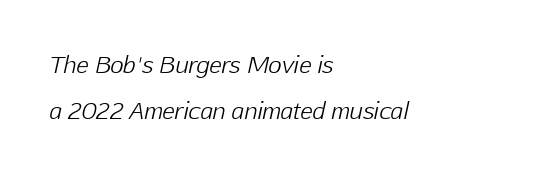
Q: Is the text bold? A: No.
Q: Is the text italic (slanted)? A: Yes, it leans right by about 12 degrees.
Q: Is the text underlined? A: No.
Q: How is the paragraph aligned? A: Left-aligned.
Q: Is the spacing between letters normal or unusually wide? A: Normal.
Q: Is the spacing between lines tight, normal or loose? A: Loose.
